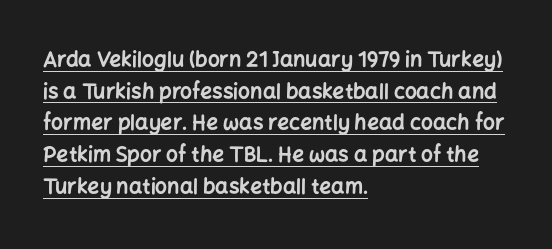
Every letter is thick-stroked: bold, no question. A typesetter would call this zero additional tracking. The lettering is marked with a stroke running underneath it. These lines stack with their left ends in a neat column. It's the straight-up-and-down kind of type.
